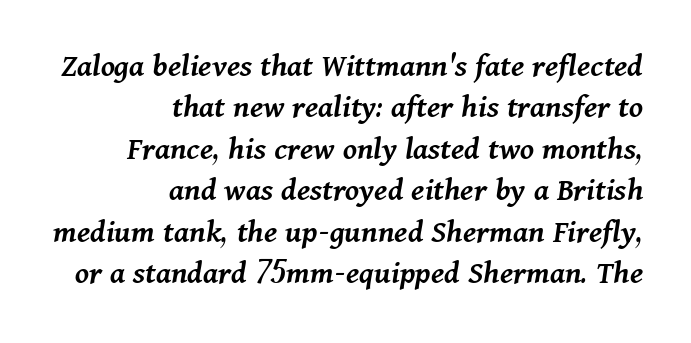
If you drew a ruler down the right edge, every line would touch it. Is this a fixed-width face? No — the glyphs have proportional, varying widths. Posture: slanted. Words appear dense and cohesive because spacing is normal.
